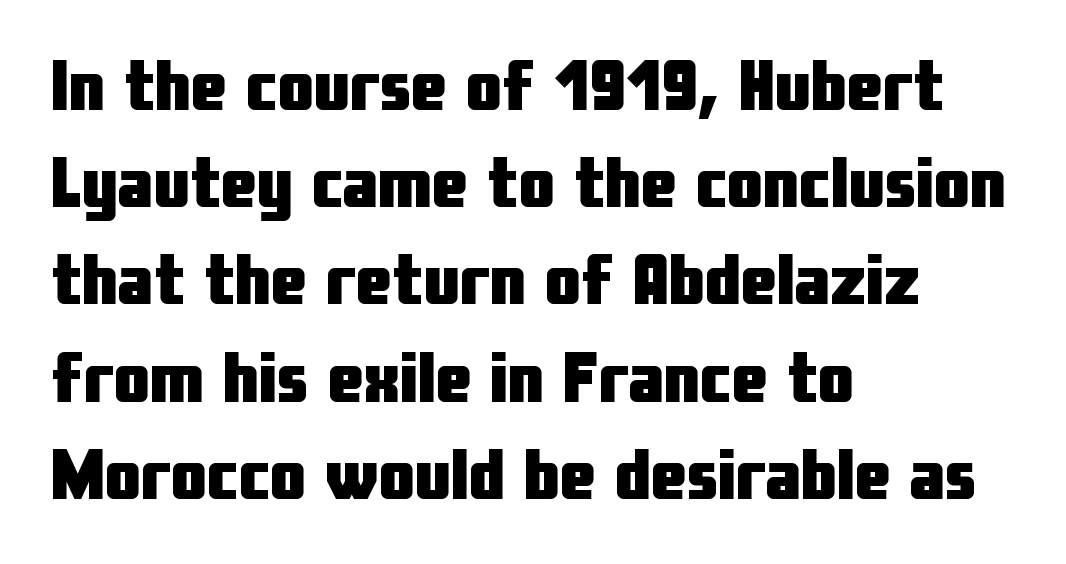
{"serif": "no", "italic": "no", "bold": "yes", "weight": "heavy", "width": "condensed", "stroke_contrast": "low", "x_height": "medium", "monospaced": "no", "underline": "no", "align": "left", "line_spacing": "normal", "line_spacing_ratio": 1.35, "letter_spacing": "normal", "letter_spacing_em": 0.0, "glyph_px": 72}
